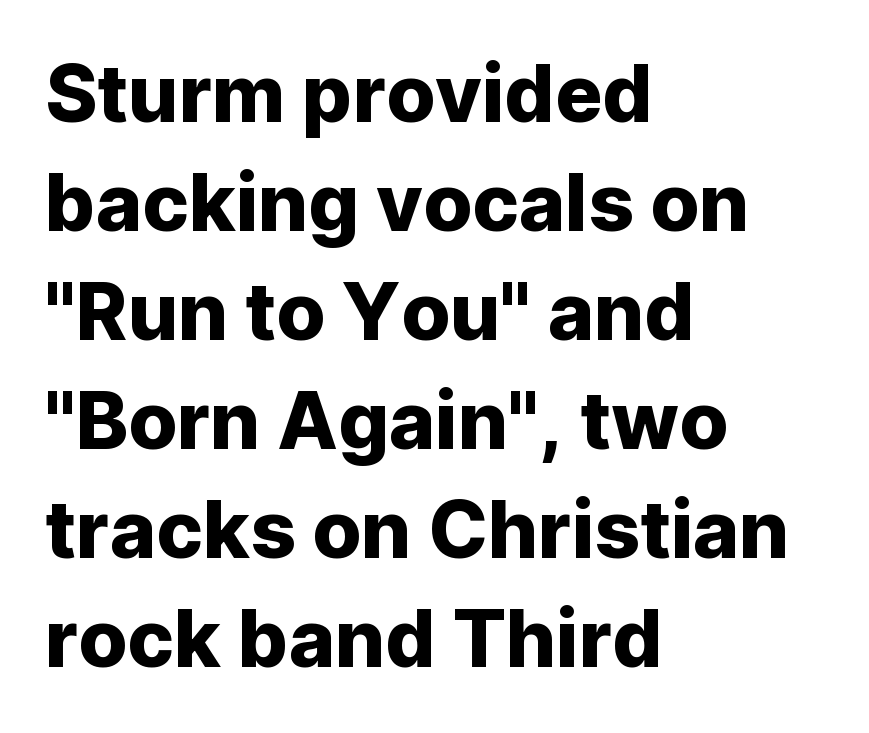
{"serif": "no", "italic": "no", "width": "normal", "stroke_contrast": "low", "x_height": "medium", "monospaced": "no", "underline": "no", "align": "left", "line_spacing": "normal", "line_spacing_ratio": 1.38, "letter_spacing": "normal", "letter_spacing_em": 0.0, "glyph_px": 79}
